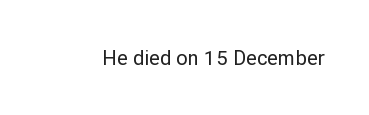
These lines keep a tight, regular rhythm from letter to letter. Unmarked baselines from the first word to the last. Italic: no, the glyphs are upright roman.
